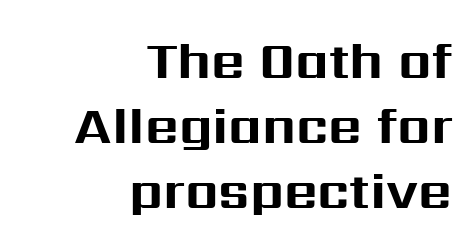
Q: Is the text bold? A: Yes.
Q: Is the text italic (slanted)? A: No, it is upright.
Q: Is the typeface a serif or a sans-serif typeface? A: Sans-serif.
Q: Is the text underlined? A: No.
Q: How is the paragraph aligned? A: Right-aligned.
Q: Is the spacing between letters normal or unusually wide? A: Normal.
Q: Is the spacing between lines tight, normal or loose? A: Normal.
Q: Width (condensed, normal, or wide)? A: Normal.
Q: Stroke contrast? A: Medium.
Q: x-height? A: Medium.
Q: Monospaced? A: No.
